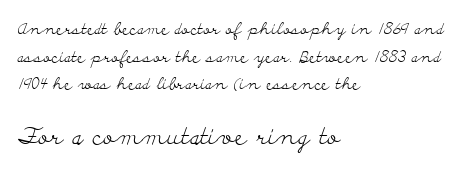
Q: Is the text bold? A: No.
Q: Is the text italic (slanted)? A: Yes.
Q: Is the text underlined? A: No.
Q: How is the paragraph aligned? A: Left-aligned.
Q: Is the spacing between letters normal or unusually wide? A: Normal.
Q: Which block of text is set in a larger size, the first (top) or the second (bottom)? A: The second (bottom) one.
